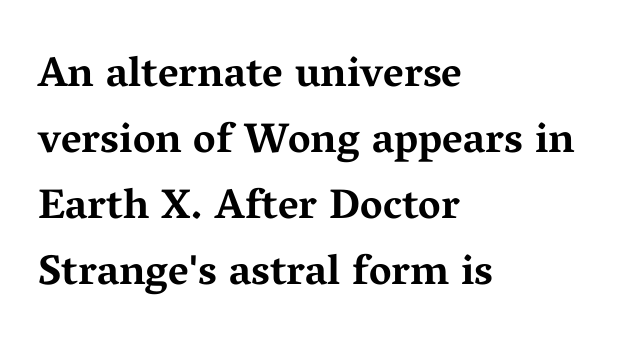
{"serif": "yes", "italic": "no", "bold": "yes", "weight": "bold", "width": "wide", "stroke_contrast": "medium", "x_height": "medium", "monospaced": "no", "underline": "no", "align": "left", "line_spacing": "normal", "line_spacing_ratio": 1.57, "letter_spacing": "normal", "letter_spacing_em": 0.0, "glyph_px": 42}
